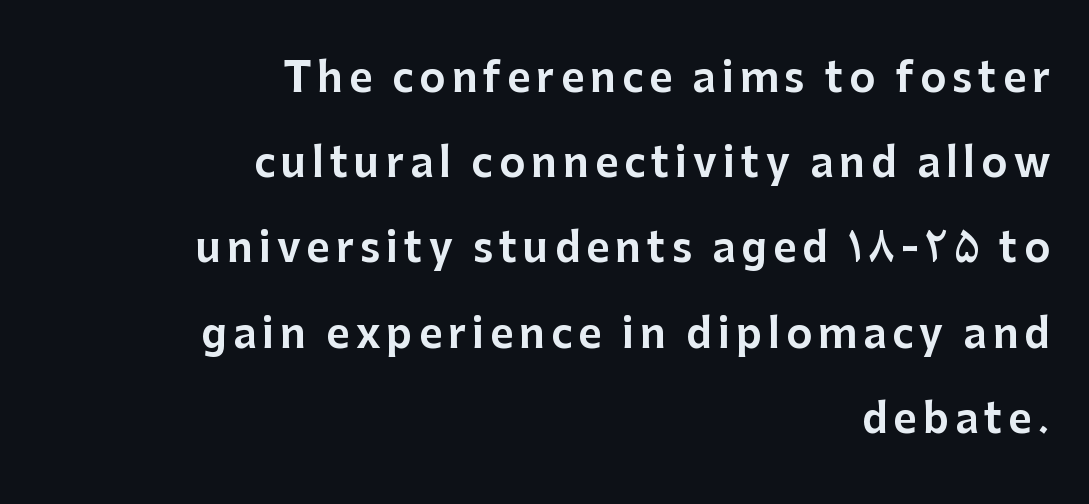
A typesetter would mark this as roman, not italic. Rows of type keep a wide berth in the vertical direction. A sans-serif font was chosen for this passage. The letters advance in unequal steps, a hallmark of proportional type. Compared with a flush-left layout, this one pins lines to the opposite, right side.
